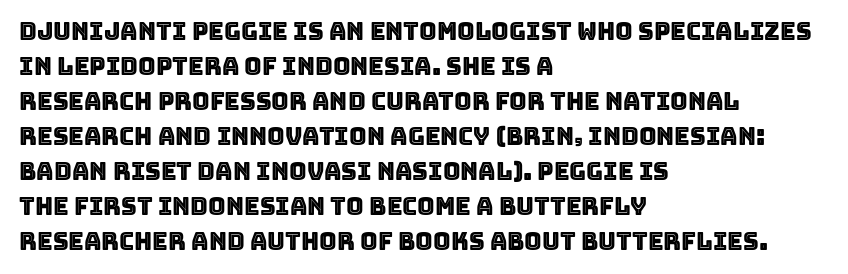
Style check: upright. The designer left line spacing at the default. Casual observation: everything's shoved over to the left. Tracking here is standard; glyphs follow each other at the usual distance. The foot of each line stays bare and open.
